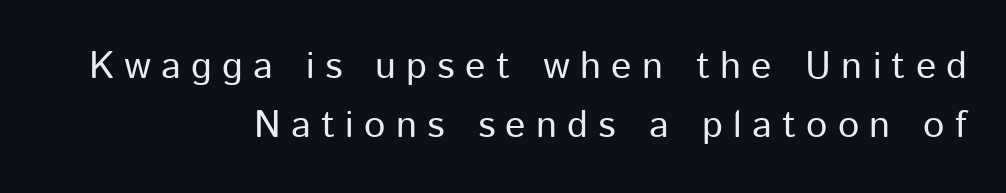
{"serif": "no", "italic": "no", "bold": "no", "weight": "regular", "width": "normal", "stroke_contrast": "low", "x_height": "medium", "monospaced": "no", "underline": "no", "align": "right", "line_spacing": "normal", "line_spacing_ratio": 1.54, "letter_spacing": "wide", "letter_spacing_em": 0.27, "glyph_px": 38}
